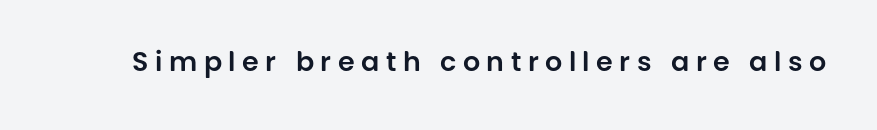
A typesetter would call this heavily tracked-out type. The font's upright variant was chosen for this text. Anything drawn beneath the words? Only blank space.
